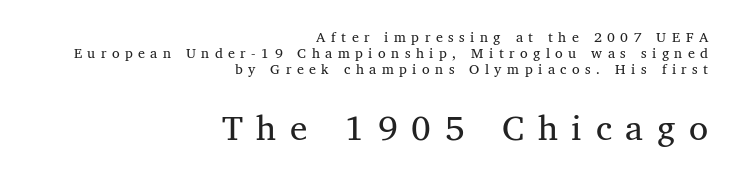
The image shows 35 px regular-weight serif type; set right-aligned, tight line spacing (1.15x), unusually wide letter spacing (+0.39 em), not underlined; the second (bottom) block is 2.5x larger; medium stroke contrast and a medium x-height.
